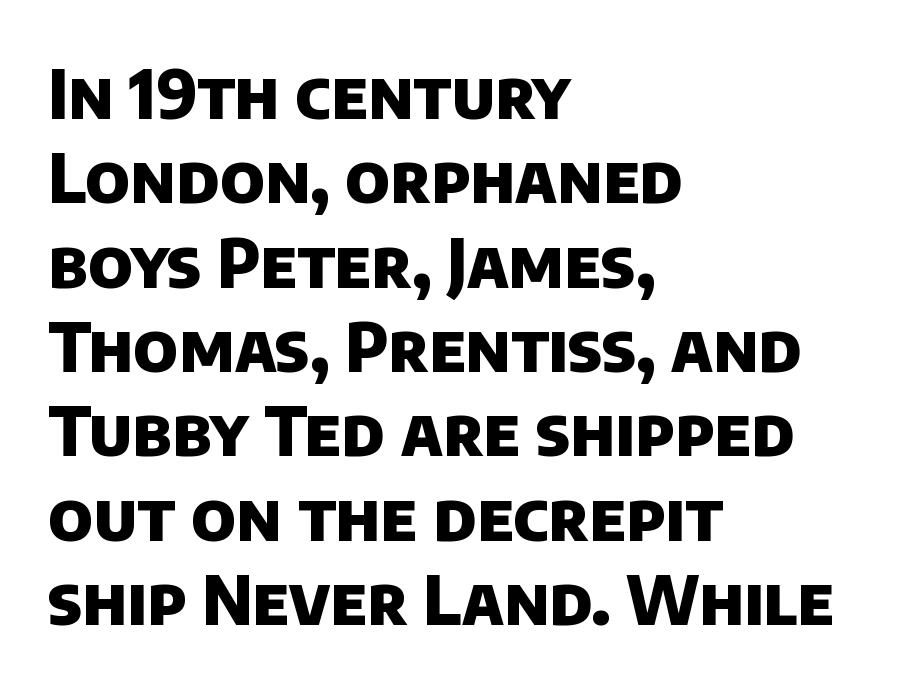
Q: Is the text bold? A: Yes.
Q: Is the typeface a serif or a sans-serif typeface? A: Sans-serif.
Q: Is the text underlined? A: No.
Q: How is the paragraph aligned? A: Left-aligned.
Q: Is the spacing between letters normal or unusually wide? A: Normal.
Q: Width (condensed, normal, or wide)? A: Normal.
Q: Stroke contrast? A: Low.
Q: x-height? A: Large.
Q: Monospaced? A: No.
